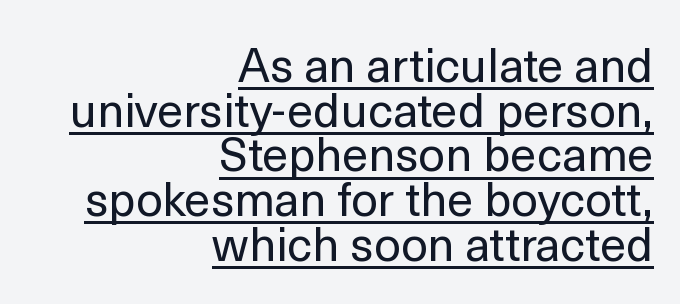
{"serif": "no", "italic": "no", "bold": "no", "weight": "regular", "width": "normal", "x_height": "medium", "monospaced": "no", "underline": "yes", "align": "right", "line_spacing": "tight", "line_spacing_ratio": 0.95, "letter_spacing": "normal", "letter_spacing_em": 0.0, "glyph_px": 47}
